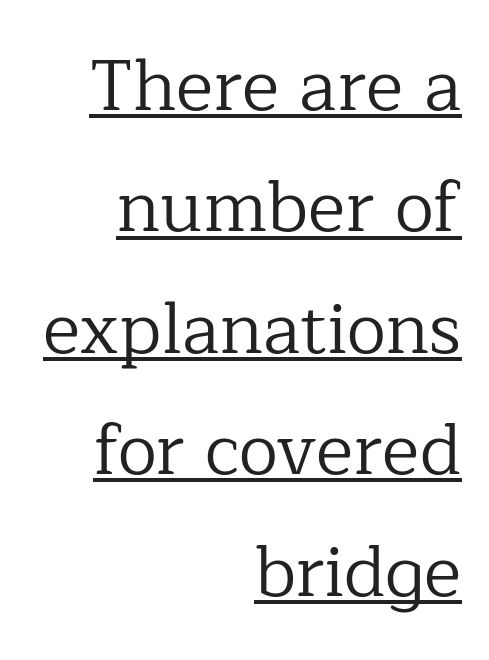
The image shows 71 px regular-weight serif type, upright; set right-aligned, line spacing 1.71x, normal letter spacing, underlined; low stroke contrast and a medium x-height.
